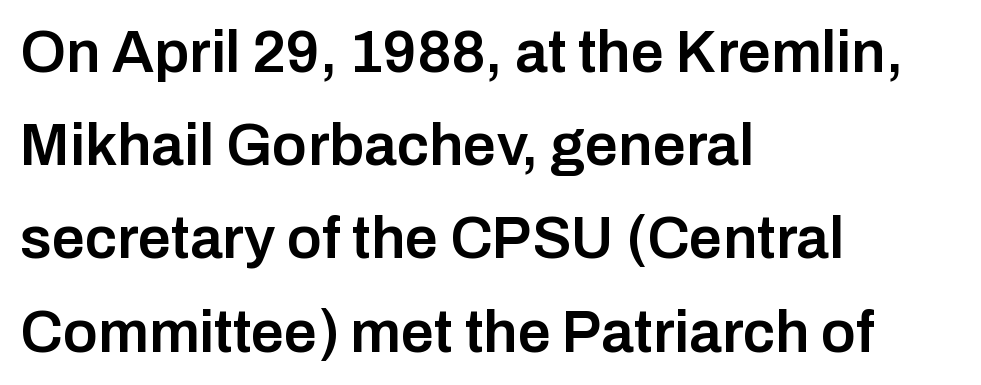
{"serif": "no", "italic": "no", "bold": "semi", "weight": "semibold", "width": "normal", "stroke_contrast": "low", "x_height": "medium", "monospaced": "no", "underline": "no", "align": "left", "line_spacing": "normal", "line_spacing_ratio": 1.58, "letter_spacing": "normal", "letter_spacing_em": 0.0, "glyph_px": 59}
